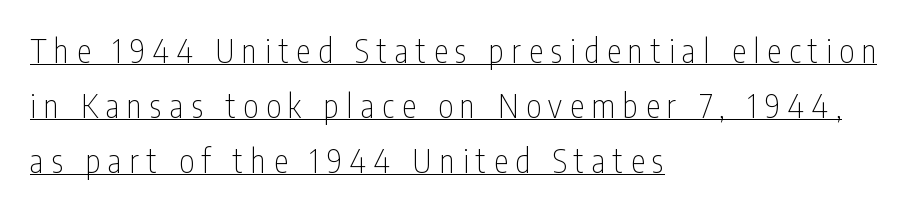
Q: Is the text bold? A: No.
Q: Is the text italic (slanted)? A: No, it is upright.
Q: Is the typeface a serif or a sans-serif typeface? A: Sans-serif.
Q: Is the text underlined? A: Yes.
Q: How is the paragraph aligned? A: Left-aligned.
Q: Is the spacing between letters normal or unusually wide? A: Unusually wide.
Q: Width (condensed, normal, or wide)? A: Condensed.
Q: Stroke contrast? A: Low.
Q: x-height? A: Medium.
Q: Monospaced? A: No.
